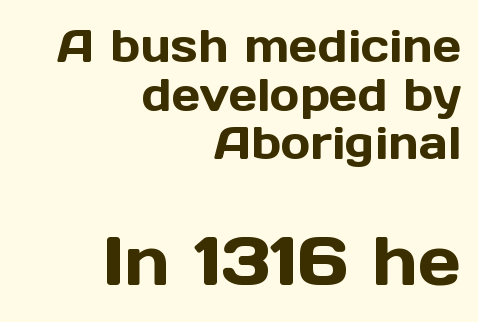
{"serif": "no", "italic": "no", "width": "normal", "x_height": "medium", "monospaced": "no", "underline": "no", "align": "right", "line_spacing": "tight", "line_spacing_ratio": 1.08, "letter_spacing": "normal", "letter_spacing_em": 0.0, "larger_block": "second", "size_ratio": 1.51, "glyph_px": 68}
